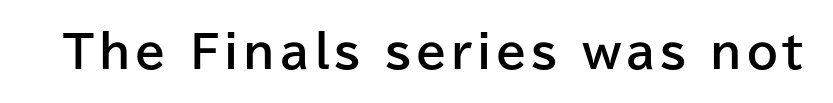
This sample has the flowing, uneven cadence of proportional lettering. The letters stand upright; this is a roman face. What weight is shown? A full bold with thick strokes. Type style note: lacks serifs.
